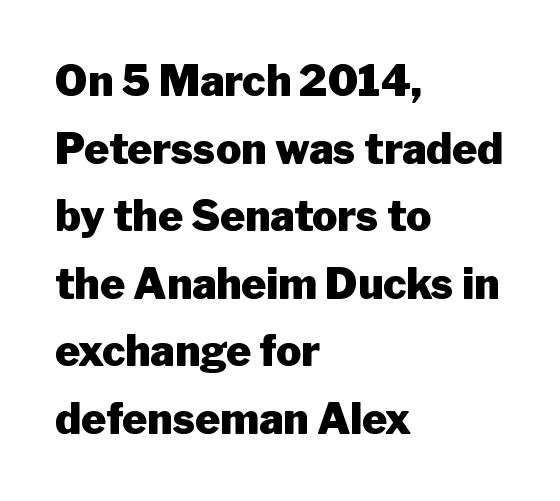
{"serif": "no", "italic": "no", "bold": "yes", "weight": "heavy", "width": "normal", "stroke_contrast": "low", "x_height": "medium", "monospaced": "no", "underline": "no", "align": "left", "line_spacing": "normal", "line_spacing_ratio": 1.61, "letter_spacing": "normal", "letter_spacing_em": 0.0, "glyph_px": 42}
